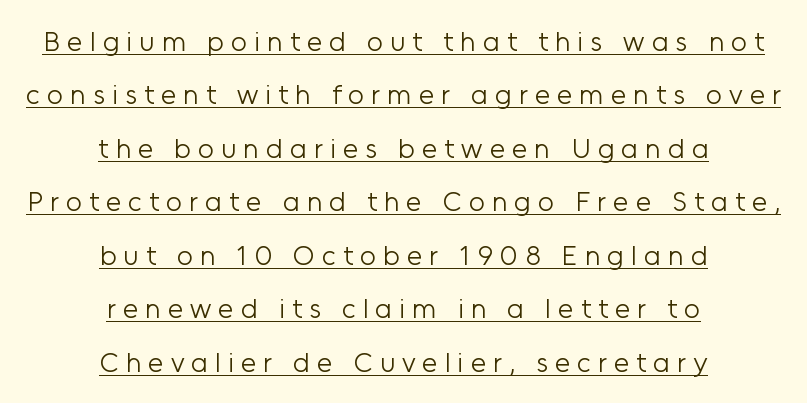
Q: Is the text bold? A: No.
Q: Is the text italic (slanted)? A: No, it is upright.
Q: Is the typeface a serif or a sans-serif typeface? A: Sans-serif.
Q: Is the text underlined? A: Yes.
Q: How is the paragraph aligned? A: Centered.
Q: Is the spacing between letters normal or unusually wide? A: Unusually wide.
Q: Is the spacing between lines tight, normal or loose? A: Loose.
Q: Width (condensed, normal, or wide)? A: Normal.
Q: Stroke contrast? A: Low.
Q: x-height? A: Medium.
Q: Monospaced? A: No.
